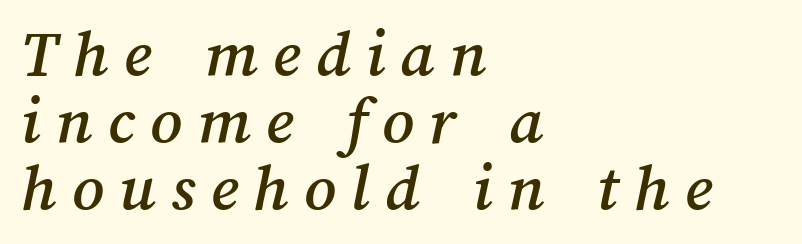
You could barely slide anything between these rows. In terms of letterspacing, this is a distinctly airy, spread setting. Honestly, there is no underline to notice here at all. Each line starts at the same left margin while the right side varies. Note the varied advance widths — an 'i' is clearly narrower than an 'm'.
